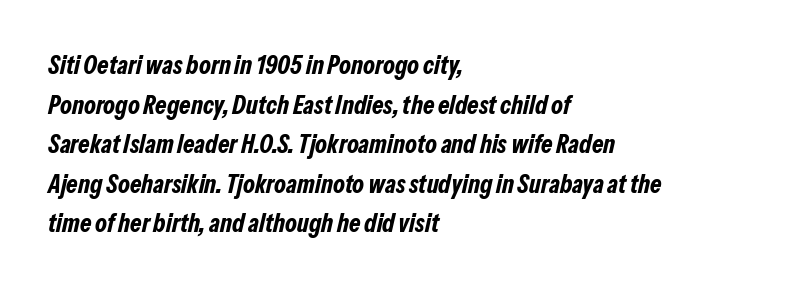
Underline: absent. The font is running at its bold setting. Emphasis-style slanted type is in use. A student would call this left alignment; a typographer would say flush left, rag right.
